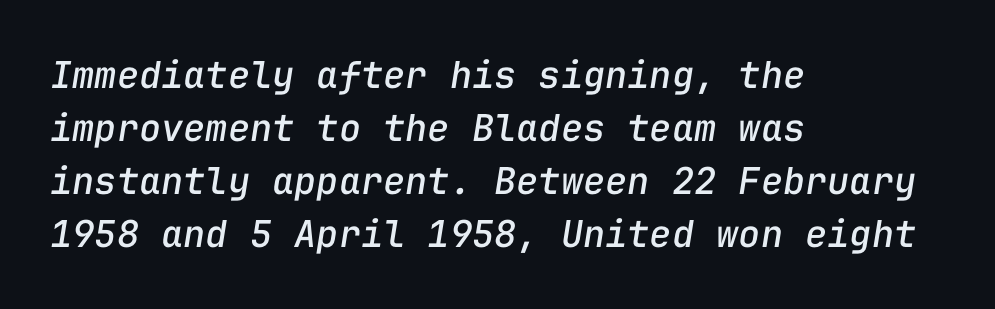
Q: Is the text italic (slanted)? A: Yes, it leans right by about 9 degrees.
Q: Is the text underlined? A: No.
Q: How is the paragraph aligned? A: Left-aligned.
Q: Is the spacing between letters normal or unusually wide? A: Normal.
Q: Is the spacing between lines tight, normal or loose? A: Normal.
Q: Width (condensed, normal, or wide)? A: Normal.
Q: Stroke contrast? A: Low.
Q: x-height? A: Medium.
Q: Monospaced? A: Yes.
